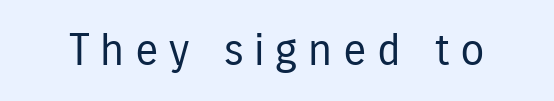
The image shows 44 px regular-weight, condensed sans-serif type, upright; set unusually wide letter spacing (+0.24 em), not underlined; low stroke contrast and a medium x-height.
